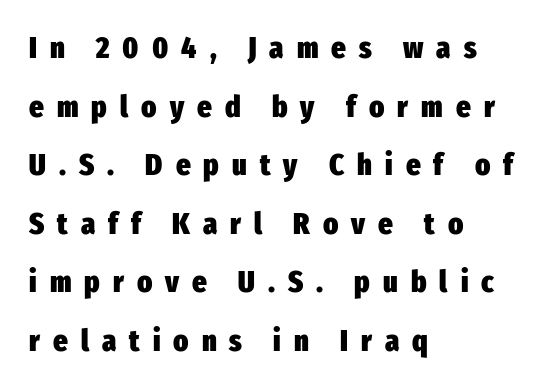
{"serif": "no", "italic": "no", "bold": "yes", "weight": "heavy", "width": "condensed", "stroke_contrast": "low", "x_height": "medium", "monospaced": "no", "underline": "no", "align": "left", "line_spacing_ratio": 1.89, "letter_spacing": "wide", "letter_spacing_em": 0.42, "glyph_px": 31}
